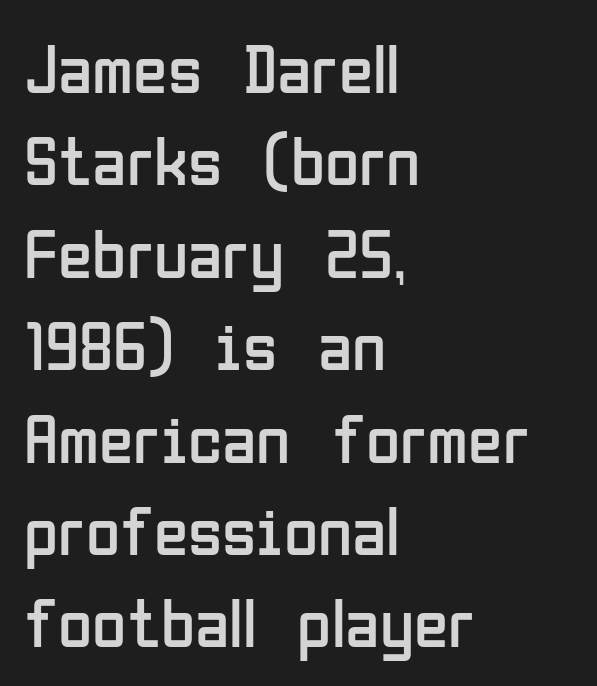
The image shows 70 px regular-weight, condensed sans-serif type, upright; set left-aligned, normal line spacing (1.32x), normal letter spacing, not underlined; low stroke contrast and a medium x-height.
